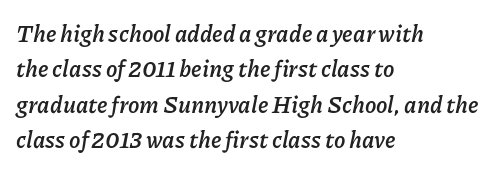
Q: Is the text bold? A: Yes.
Q: Is the text italic (slanted)? A: Yes, it leans right by about 11 degrees.
Q: Is the text underlined? A: No.
Q: How is the paragraph aligned? A: Left-aligned.
Q: Is the spacing between letters normal or unusually wide? A: Normal.
Q: Is the spacing between lines tight, normal or loose? A: Normal.
